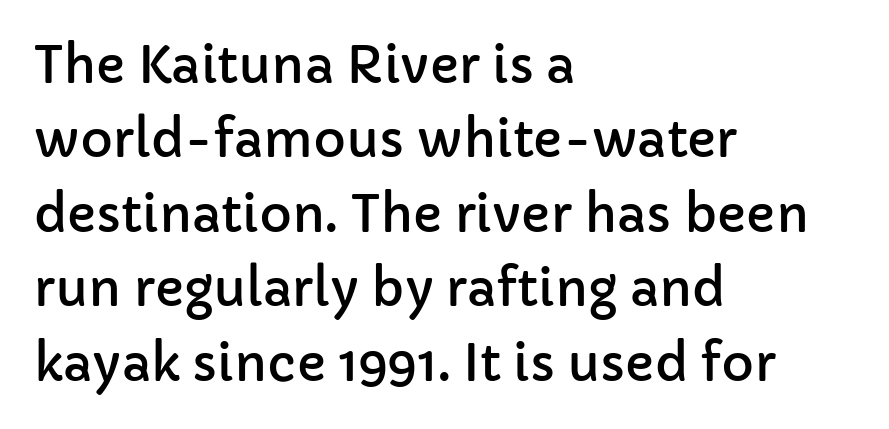
Leading matches the norm, producing a regular column. Layout note: lines flush left. This is roman type, the default non-slanted kind. Beneath every word, the page is bare.
